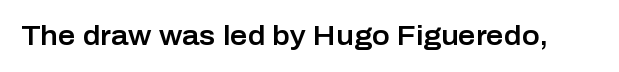
This rendering leaves character spacing at its baseline value. Has an underline been added? It has not. No italicization has been applied; the sample stays upright.
